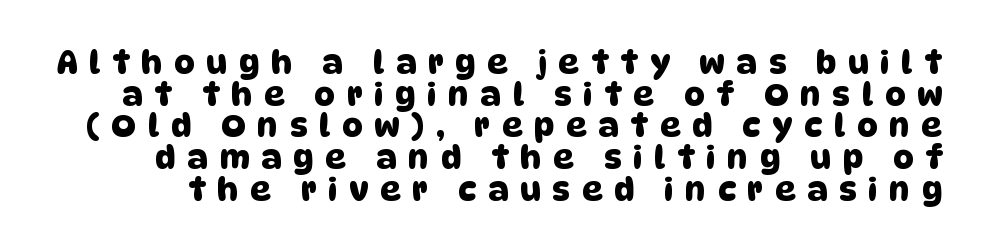
Q: Is the typeface a serif or a sans-serif typeface? A: Sans-serif.
Q: Is the text underlined? A: No.
Q: Is the spacing between letters normal or unusually wide? A: Unusually wide.
Q: Is the spacing between lines tight, normal or loose? A: Tight.
Q: Width (condensed, normal, or wide)? A: Normal.
Q: Stroke contrast? A: Low.
Q: x-height? A: Large.
Q: Monospaced? A: No.
